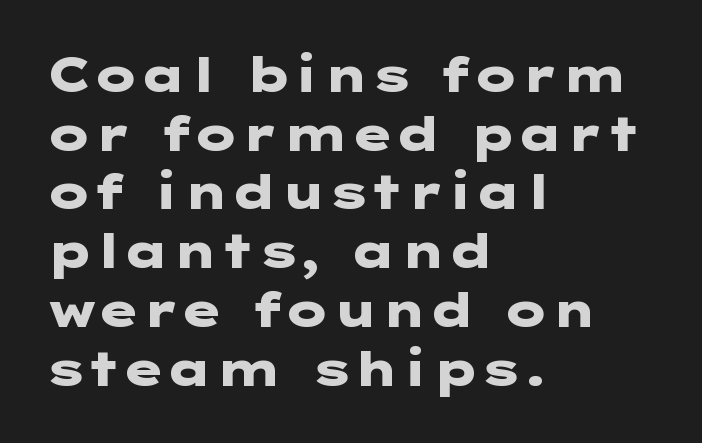
Leading matches the norm, producing a regular column. The letterforms sit shoulder to shoulder at normal distance. Regarding serifs, this sample does without them. Every character sits straight up, as roman type does. The space directly below the letters is spotless. These lines stack with their left ends in a neat column.
